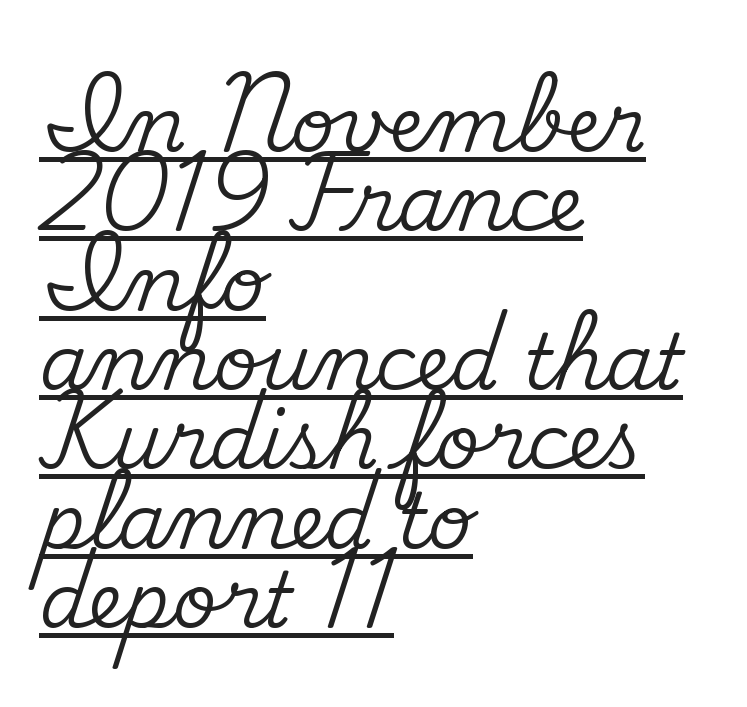
The image shows 77 px text type; set left-aligned, tight line spacing (1.03x), normal letter spacing, underlined; medium stroke contrast and a small x-height.
